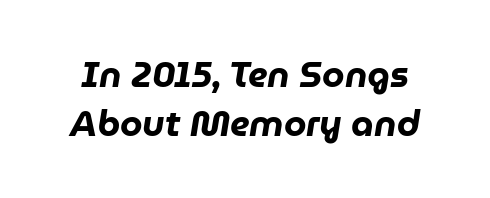
{"italic": "yes", "lean": "right", "slant_degrees": 9, "bold": "yes", "weight": "heavy", "width": "normal", "stroke_contrast": "low", "x_height": "medium", "monospaced": "no", "underline": "no", "line_spacing": "normal", "line_spacing_ratio": 1.36, "letter_spacing": "normal", "letter_spacing_em": 0.0, "glyph_px": 36}
